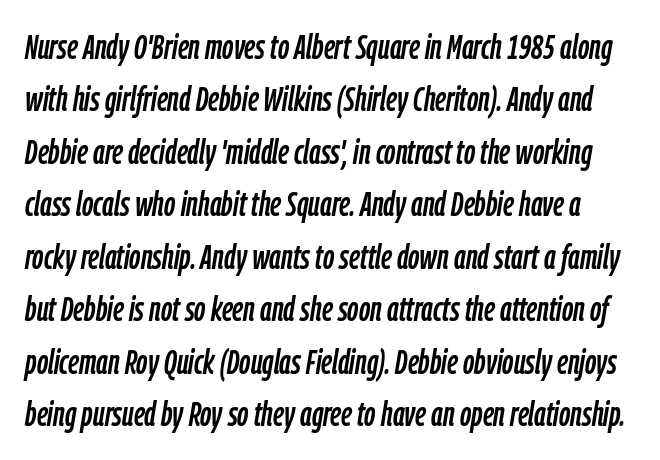
Q: Is the text italic (slanted)? A: Yes, it leans right by about 9 degrees.
Q: Is the text underlined? A: No.
Q: Is the spacing between letters normal or unusually wide? A: Normal.
Q: Is the spacing between lines tight, normal or loose? A: Normal.
Q: Width (condensed, normal, or wide)? A: Condensed.
Q: Stroke contrast? A: Low.
Q: x-height? A: Medium.
Q: Monospaced? A: No.
